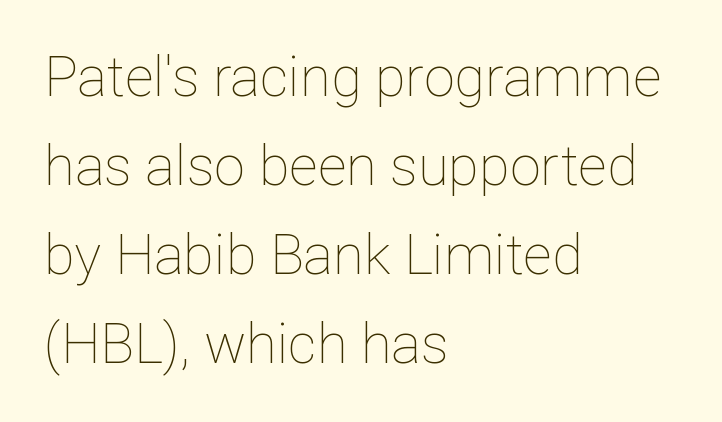
Weight: in the light-to-regular range. The compositor pushed each line to the left boundary. The line texture is even and compact thanks to regular tracking. One glance says typical: line gaps are just what's usual. Spacing verdict: proportional, widths tailored to each character.
